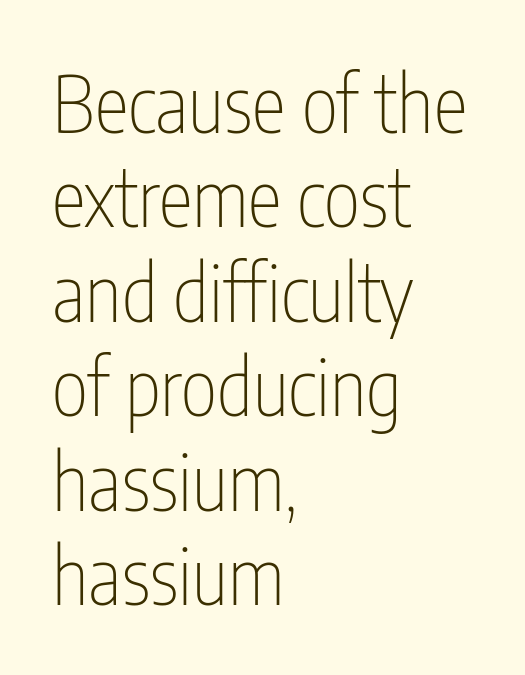
The image shows 78 px thin, condensed sans-serif type, upright; set left-aligned, line spacing 1.21x, normal letter spacing, not underlined; low stroke contrast and a medium x-height.
